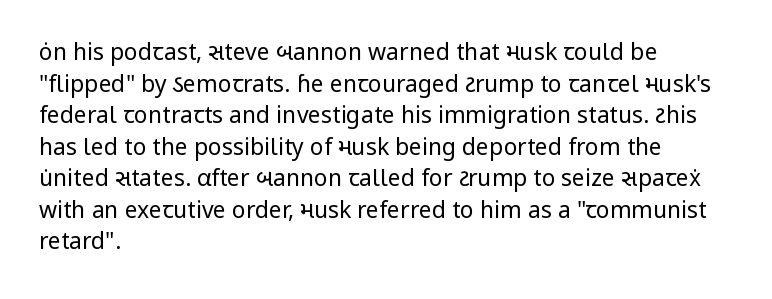
The strokes are not fattened; the text isn't bold. Beneath every word, the page is bare. Every row of glyphs begins at an identical x-position on the left. In terms of posture, this sample is upright.
